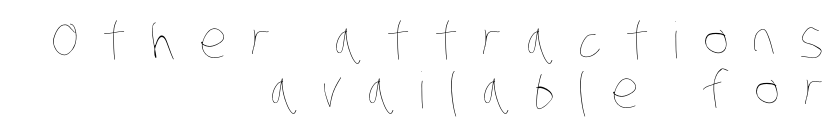
The lines are packed closely together with very little leading. Spacing verdict: proportional, widths tailored to each character. The foot of each line stays bare and open. These lines have a slow, spaced-out rhythm from letter to letter.
